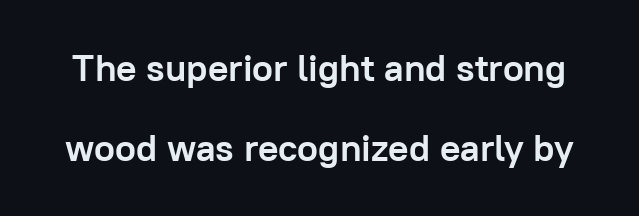
Glance below the letters and you will spot only blank space. Heavy, bold letterforms. Nope, no serifs anywhere on these letters. Each letter keeps its own natural width here, so spacing adapts to shape. Inter-character spacing is left at the font's built-in metrics.
